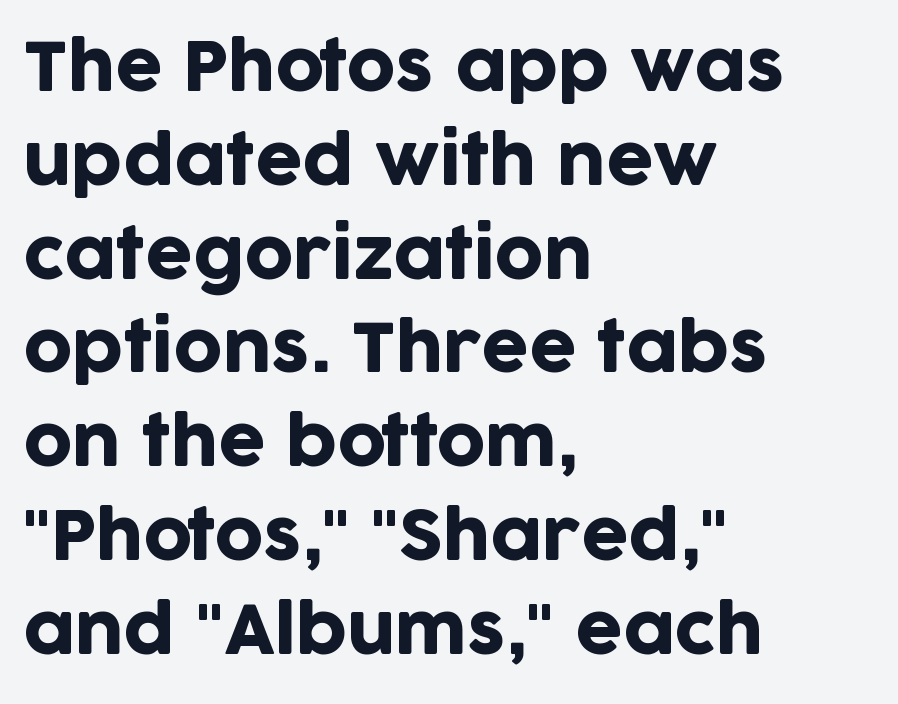
{"serif": "no", "italic": "no", "width": "normal", "stroke_contrast": "low", "x_height": "large", "monospaced": "no", "underline": "no", "align": "left", "line_spacing": "normal", "line_spacing_ratio": 1.4, "letter_spacing": "normal", "letter_spacing_em": 0.0, "glyph_px": 67}
